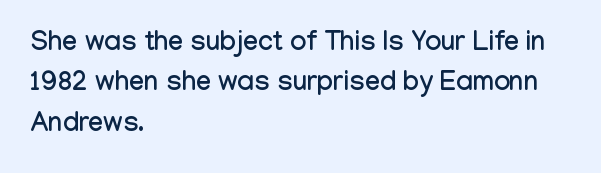
No italicization has been applied; the sample stays upright. This block has exactly the height ordinary leading produces. Students, note that the glyphs here touch the page at normal intervals. Typeset ragged right — the left edge is the straight one.
